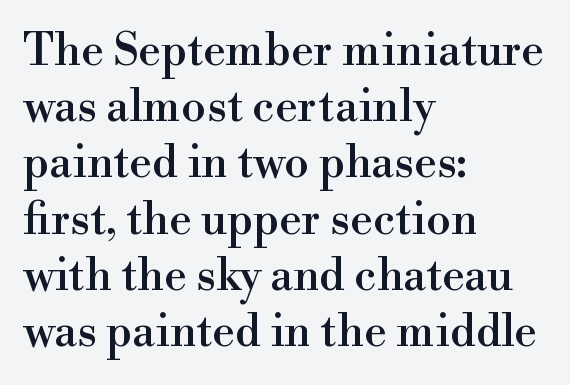
This is roman type, the default non-slanted kind. Lines of text with bare space underneath. The letters carry serifs — small finishing strokes at the ends of their stems. Here the designer chose a conventional face with non-uniform glyph widths. Horizontal alignment here is leftward, the default for most running prose.
